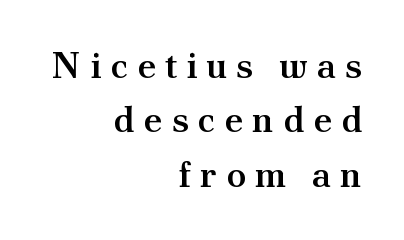
Glyph-to-glyph distance is far greater than everyday printed text. Bare-footed words on every line. The letters carry serifs — small finishing strokes at the ends of their stems. Emphasis by weight is partial: semibold.
